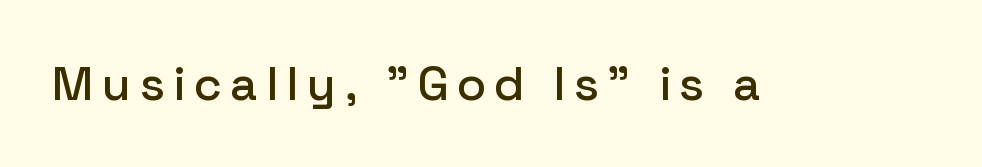
Q: Is the text italic (slanted)? A: No, it is upright.
Q: Is the typeface a serif or a sans-serif typeface? A: Sans-serif.
Q: Is the text underlined? A: No.
Q: Width (condensed, normal, or wide)? A: Normal.
Q: Stroke contrast? A: Low.
Q: x-height? A: Medium.
Q: Monospaced? A: No.
